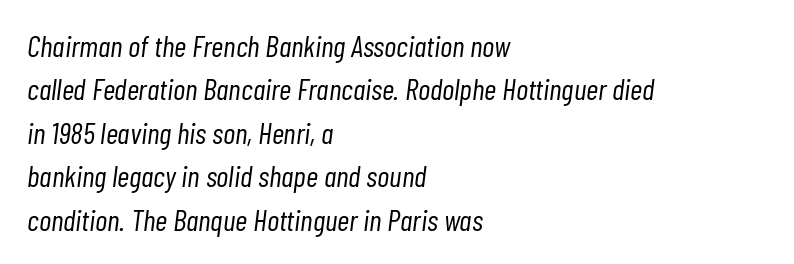
{"italic": "yes", "lean": "right", "slant_degrees": 7, "bold": "no", "weight": "light", "width": "condensed", "stroke_contrast": "low", "x_height": "medium", "monospaced": "no", "underline": "no", "align": "left", "line_spacing": "normal", "line_spacing_ratio": 1.45, "letter_spacing": "normal", "letter_spacing_em": 0.0, "glyph_px": 30}
